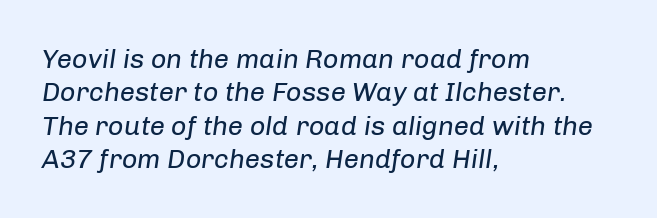
Q: Is the text bold? A: No.
Q: Is the text italic (slanted)? A: Yes, it leans right by about 8 degrees.
Q: Is the text underlined? A: No.
Q: How is the paragraph aligned? A: Left-aligned.
Q: Is the spacing between letters normal or unusually wide? A: Normal.
